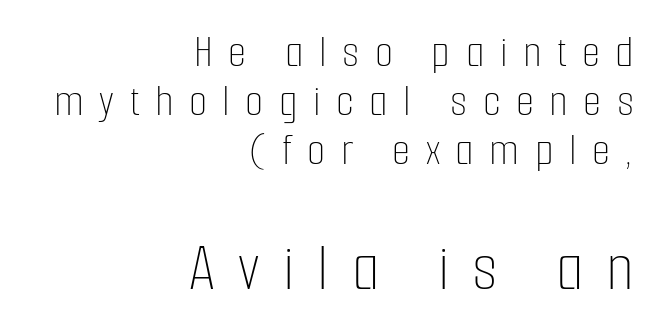
Vertical stems look standard width or narrower in stroke. Typesetter's note — lower block bumped up in size, upper block left smaller. Honestly, there is no underline to notice here at all. Is there any slant? The stems are plumb. Compared with typical paragraphs, the rows here are closer together.
